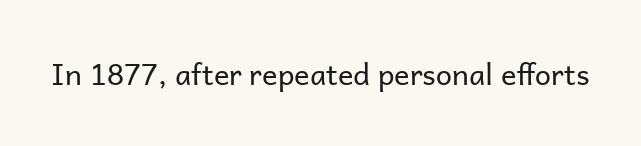
The image shows 29 px regular-weight sans-serif type, upright; set normal letter spacing, not underlined; low stroke contrast and a medium x-height.
